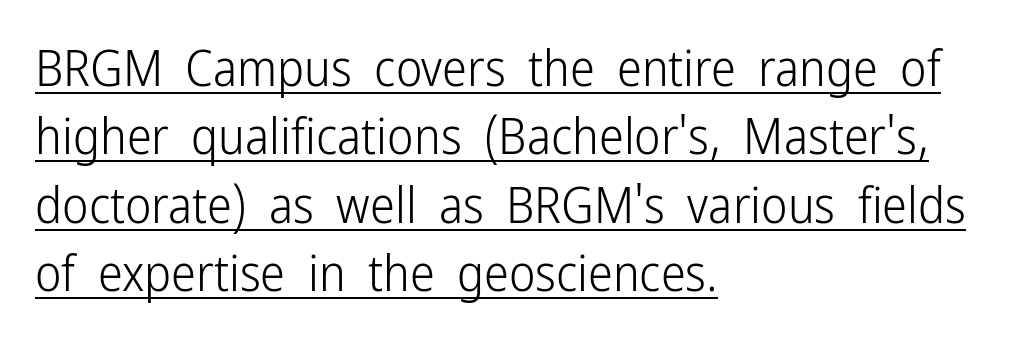
The specimen reads as upright at a glance. Look at the tracking — it's just the regular setting, nothing added. Typographically, this falls in the sans-serif category. Regarding leading, the lines here are spaced in the standard way. The font is comparable to plain body text, perhaps lighter. Every row of glyphs begins at an identical x-position on the left.
